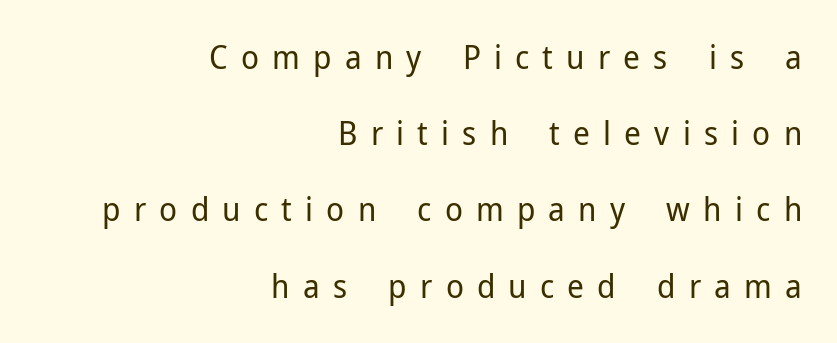
{"serif": "no", "italic": "no", "bold": "no", "weight": "regular", "width": "normal", "stroke_contrast": "low", "x_height": "medium", "monospaced": "no", "underline": "no", "align": "right", "line_spacing": "loose", "line_spacing_ratio": 2.31, "letter_spacing": "wide", "letter_spacing_em": 0.4, "glyph_px": 33}
